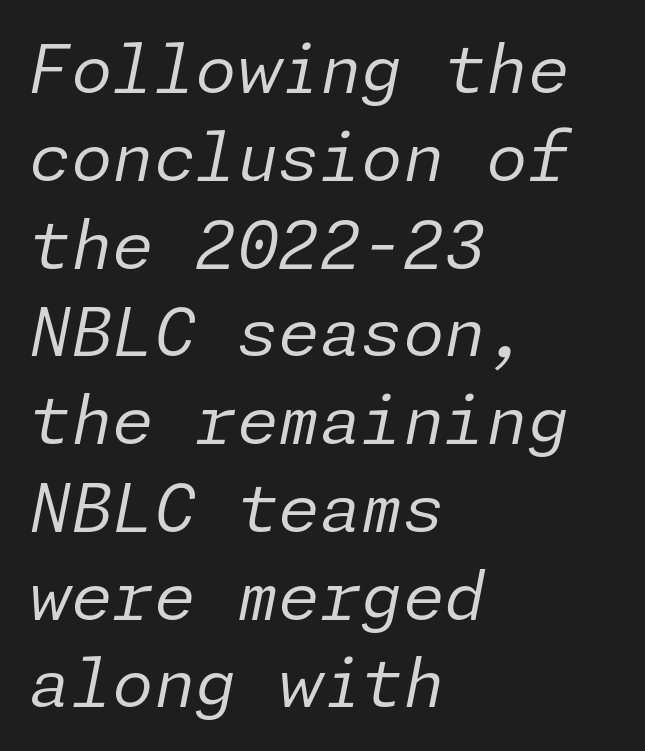
{"italic": "yes", "lean": "right", "slant_degrees": 11, "bold": "no", "weight": "regular", "width": "normal", "stroke_contrast": "low", "x_height": "medium", "underline": "no", "align": "left", "line_spacing": "normal", "line_spacing_ratio": 1.31, "letter_spacing": "normal", "letter_spacing_em": 0.0, "glyph_px": 67}
